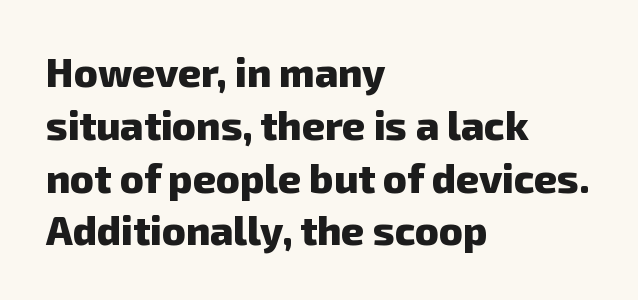
Q: Is the text bold? A: Yes.
Q: Is the typeface a serif or a sans-serif typeface? A: Sans-serif.
Q: Is the text underlined? A: No.
Q: How is the paragraph aligned? A: Left-aligned.
Q: Is the spacing between letters normal or unusually wide? A: Normal.
Q: Is the spacing between lines tight, normal or loose? A: Normal.
Q: Width (condensed, normal, or wide)? A: Normal.
Q: Stroke contrast? A: Low.
Q: x-height? A: Medium.
Q: Monospaced? A: No.
